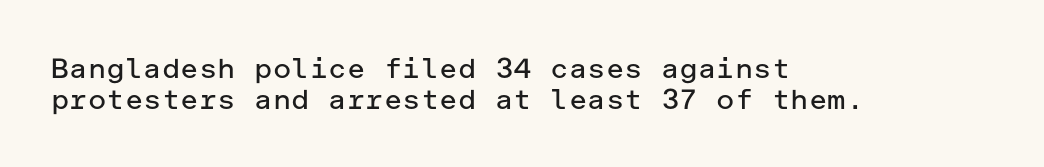
Q: Is the text bold? A: No.
Q: Is the text italic (slanted)? A: No, it is upright.
Q: Is the typeface a serif or a sans-serif typeface? A: Sans-serif.
Q: Is the text underlined? A: No.
Q: How is the paragraph aligned? A: Left-aligned.
Q: Is the spacing between letters normal or unusually wide? A: Normal.
Q: Is the spacing between lines tight, normal or loose? A: Tight.
Q: Width (condensed, normal, or wide)? A: Normal.
Q: Stroke contrast? A: Low.
Q: x-height? A: Medium.
